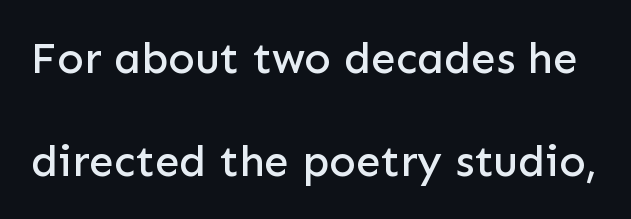
Q: Is the text italic (slanted)? A: No, it is upright.
Q: Is the typeface a serif or a sans-serif typeface? A: Sans-serif.
Q: Is the text underlined? A: No.
Q: Is the spacing between letters normal or unusually wide? A: Normal.
Q: Is the spacing between lines tight, normal or loose? A: Loose.
Q: Width (condensed, normal, or wide)? A: Normal.
Q: Stroke contrast? A: Low.
Q: x-height? A: Medium.
Q: Monospaced? A: No.
